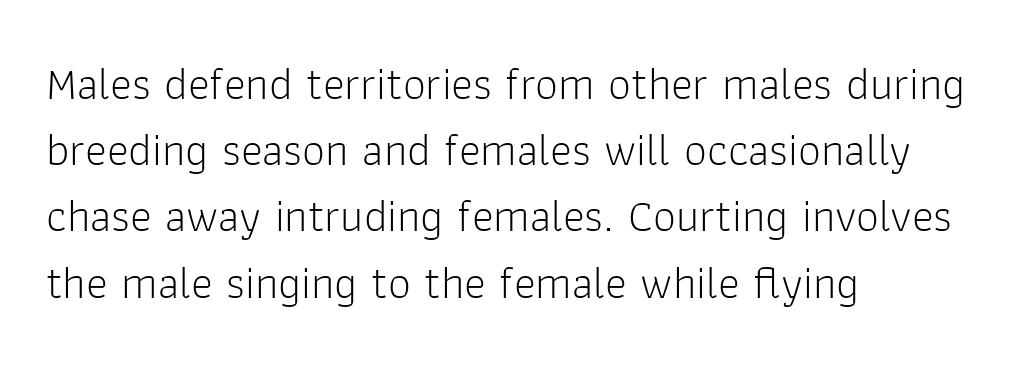
Q: Is the text bold? A: No.
Q: Is the text italic (slanted)? A: No, it is upright.
Q: Is the typeface a serif or a sans-serif typeface? A: Sans-serif.
Q: Is the text underlined? A: No.
Q: How is the paragraph aligned? A: Left-aligned.
Q: Is the spacing between letters normal or unusually wide? A: Normal.
Q: Is the spacing between lines tight, normal or loose? A: Normal.
Q: Width (condensed, normal, or wide)? A: Normal.
Q: Stroke contrast? A: Low.
Q: x-height? A: Medium.
Q: Monospaced? A: No.
